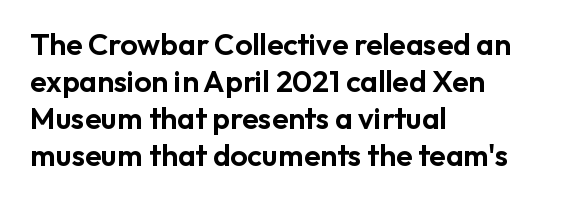
The letters stand upright; this is a roman face. Each word holds together tightly as a unit, with standard inter-letter gaps. The passage shown is typed in a proportional face where columns would drift. The baseline area is clear.
